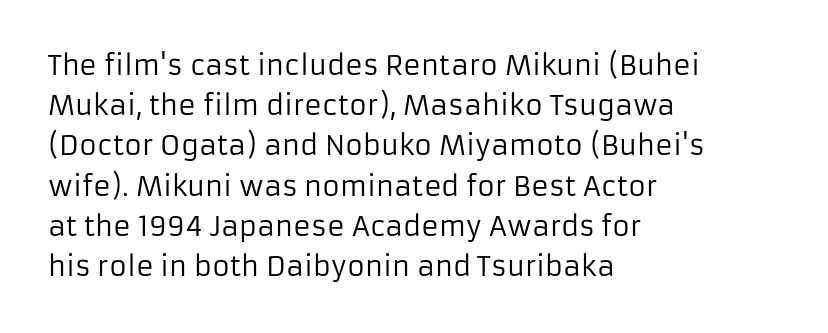
Q: Is the text bold? A: No.
Q: Is the text italic (slanted)? A: No, it is upright.
Q: Is the text underlined? A: No.
Q: How is the paragraph aligned? A: Left-aligned.
Q: Is the spacing between letters normal or unusually wide? A: Normal.
Q: Is the spacing between lines tight, normal or loose? A: Normal.
